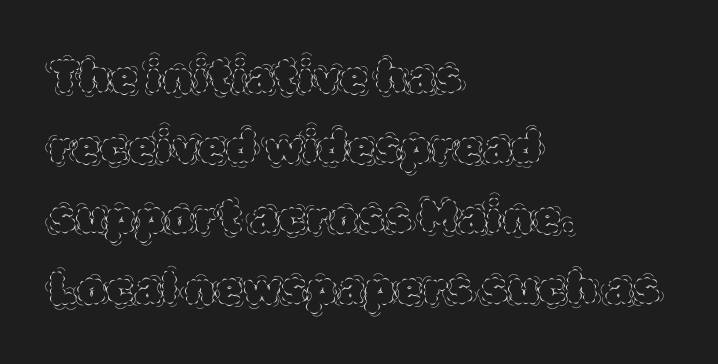
Q: Is the text bold? A: No.
Q: Is the text italic (slanted)? A: No, it is upright.
Q: Is the text underlined? A: No.
Q: How is the paragraph aligned? A: Left-aligned.
Q: Is the spacing between letters normal or unusually wide? A: Normal.
Q: Is the spacing between lines tight, normal or loose? A: Normal.
Q: Width (condensed, normal, or wide)? A: Normal.
Q: x-height? A: Large.
Q: Monospaced? A: No.
